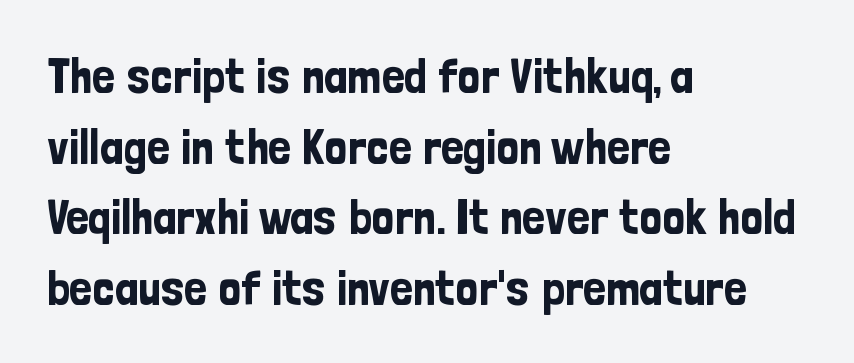
Q: Is the text italic (slanted)? A: No, it is upright.
Q: Is the typeface a serif or a sans-serif typeface? A: Sans-serif.
Q: Is the text underlined? A: No.
Q: How is the paragraph aligned? A: Left-aligned.
Q: Is the spacing between letters normal or unusually wide? A: Normal.
Q: Is the spacing between lines tight, normal or loose? A: Normal.
Q: Width (condensed, normal, or wide)? A: Condensed.
Q: Stroke contrast? A: Low.
Q: x-height? A: Medium.
Q: Monospaced? A: No.
